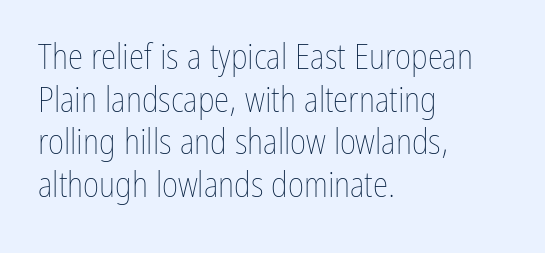
The image shows 35 px thin, condensed type, upright; set left-aligned, line spacing 1.22x, normal letter spacing, not underlined; low stroke contrast and a medium x-height.
